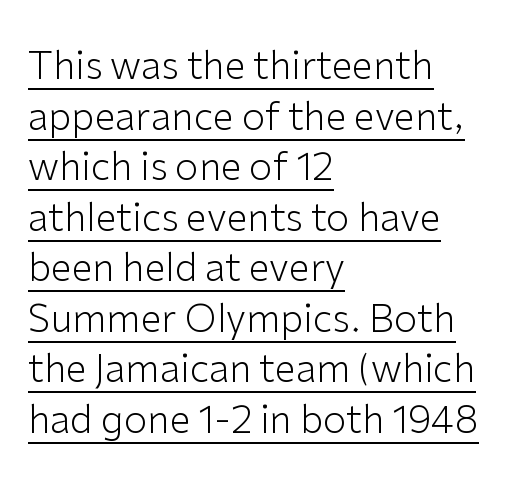
The image shows 38 px light sans-serif type, upright; set left-aligned, normal line spacing (1.33x), normal letter spacing, underlined; low stroke contrast and a medium x-height.
